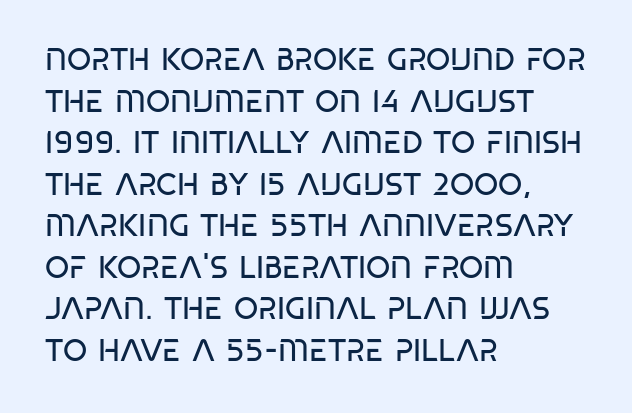
{"serif": "no", "bold": "no", "weight": "regular", "width": "condensed", "stroke_contrast": "low", "x_height": "large", "monospaced": "no", "underline": "no", "align": "left", "line_spacing": "normal", "line_spacing_ratio": 1.34, "letter_spacing": "normal", "letter_spacing_em": 0.0, "glyph_px": 31}
